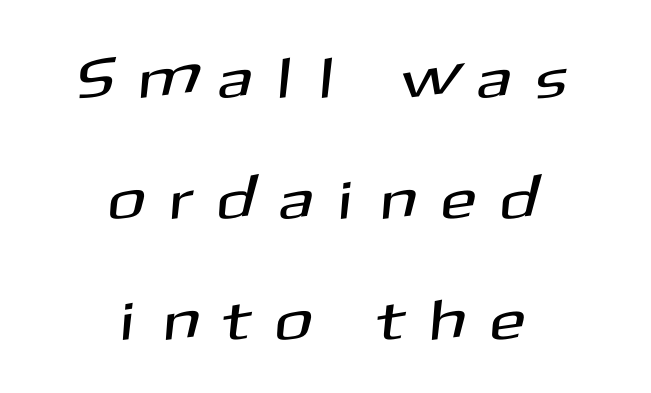
The image shows 57 px sans-serif type; set centered, loose line spacing (2.12x), unusually wide letter spacing (+0.5 em), not underlined; medium stroke contrast and a medium x-height.
